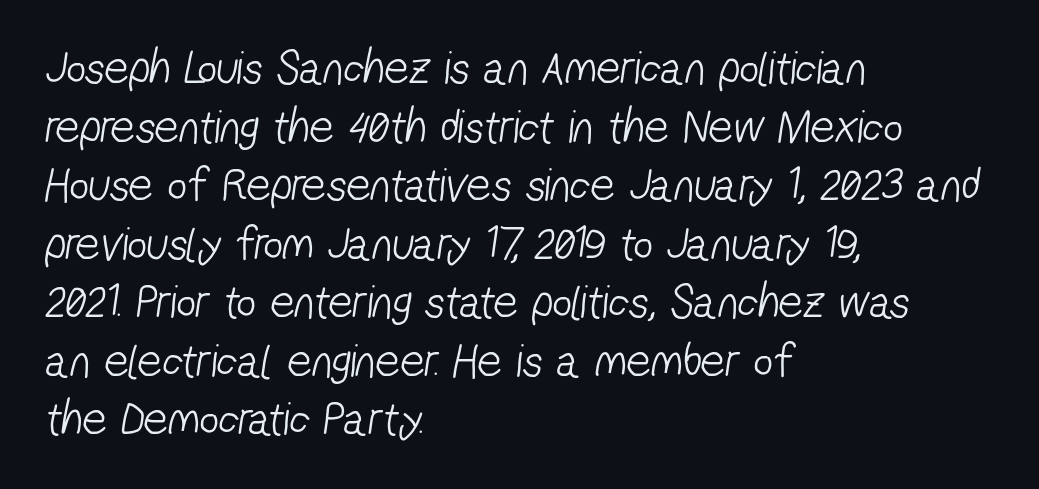
The image shows 48 px light, condensed sans-serif type; set left-aligned, line spacing 1.22x, normal letter spacing, not underlined; low stroke contrast and a medium x-height.
